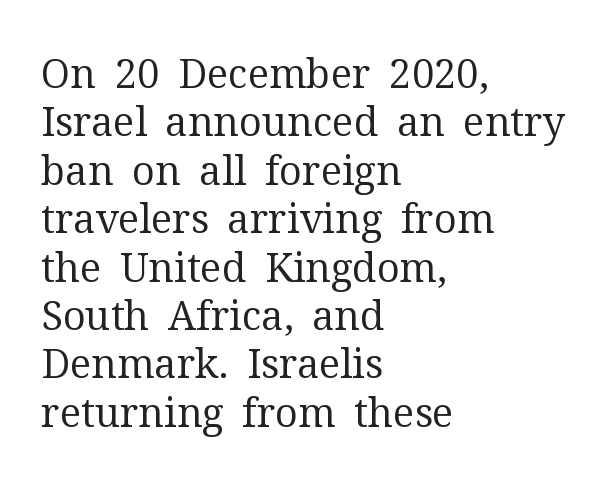
Small tapered or slab feet sit at the stroke ends, so this counts as serif. You could not count columns in this text — the font is proportionally spaced. Stroke mass is kept to a normal reading level or below. The typography opts for an upright posture over an oblique one. Any mark beneath the type? The region is blank. Does the copy run flush right? No — it runs flush left.
